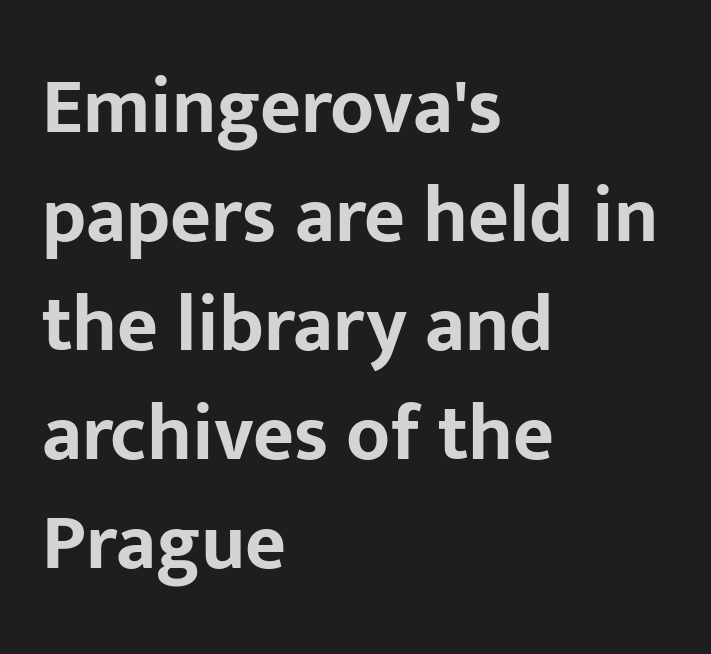
In terms of weight, the rendering is a true, heavy bold. Bare-footed words on every line. Font category for this specimen: sans-serif. Evenly set lines give the paragraph a standard silhouette.
